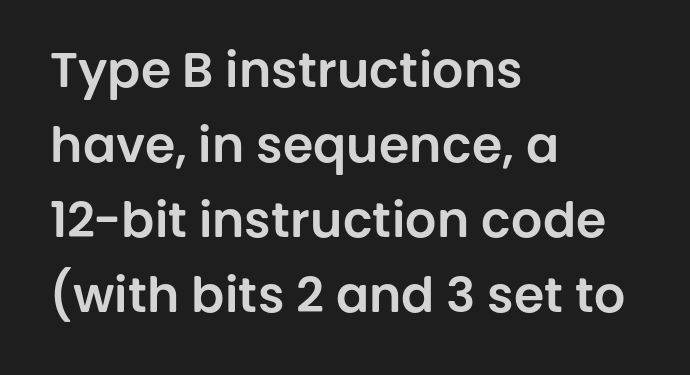
The image shows 49 px sans-serif type, upright; set left-aligned, normal line spacing (1.53x), normal letter spacing, not underlined; low stroke contrast and a large x-height.
